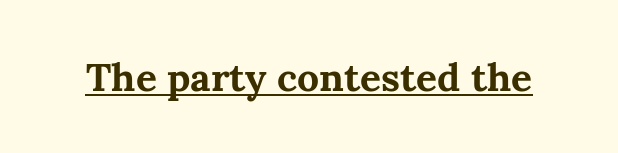
The image shows 39 px bold serif type, upright; set normal letter spacing, underlined; medium stroke contrast and a medium x-height.
